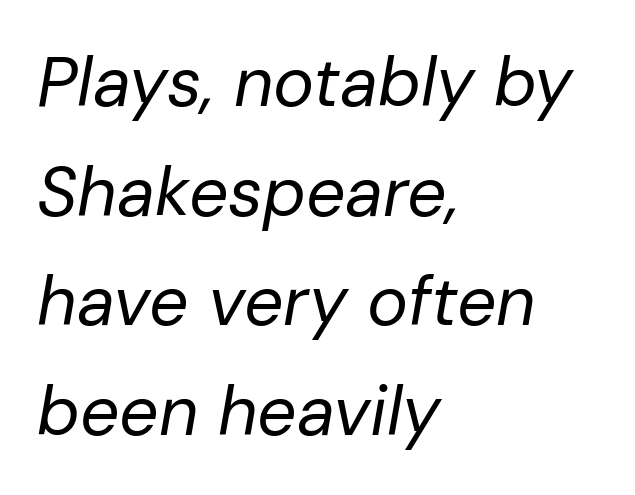
Underlining? Definitely not there. Compared with a centered layout, this one pins lines to the left instead. Weight: in the light-to-regular range. Slant detected: the letters are inclined. You could not count columns in this text — the font is proportionally spaced.
